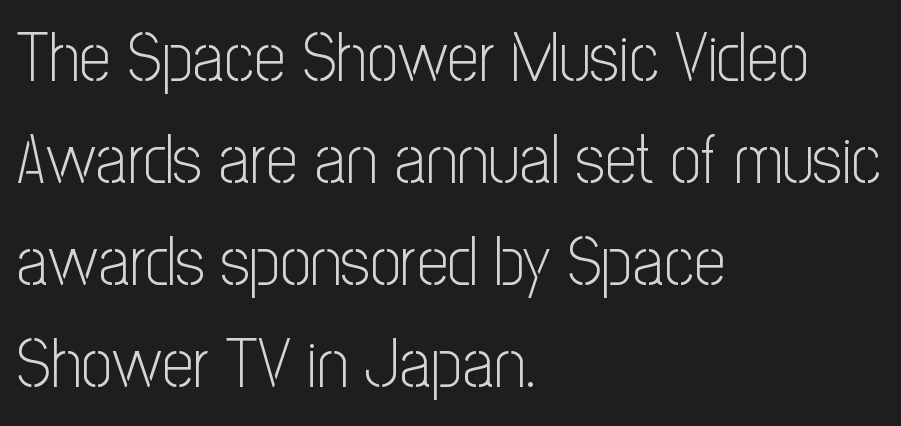
{"serif": "no", "italic": "no", "bold": "no", "weight": "light", "width": "condensed", "stroke_contrast": "low", "x_height": "medium", "monospaced": "no", "underline": "no", "align": "left", "line_spacing": "normal", "line_spacing_ratio": 1.48, "letter_spacing": "normal", "letter_spacing_em": 0.0, "glyph_px": 69}
